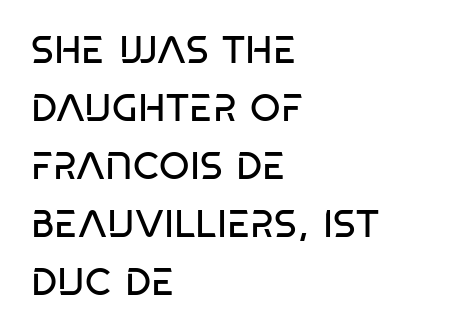
Q: Is the text bold? A: No.
Q: Is the typeface a serif or a sans-serif typeface? A: Sans-serif.
Q: Is the text underlined? A: No.
Q: How is the paragraph aligned? A: Left-aligned.
Q: Is the spacing between letters normal or unusually wide? A: Normal.
Q: Is the spacing between lines tight, normal or loose? A: Normal.
Q: Width (condensed, normal, or wide)? A: Condensed.
Q: Stroke contrast? A: Low.
Q: x-height? A: Large.
Q: Monospaced? A: No.
